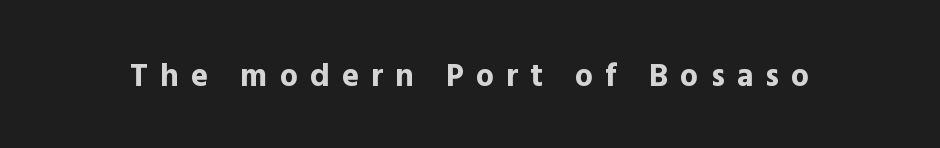
Q: Is the text bold? A: Yes.
Q: Is the text italic (slanted)? A: No, it is upright.
Q: Is the typeface a serif or a sans-serif typeface? A: Sans-serif.
Q: Is the text underlined? A: No.
Q: Is the spacing between letters normal or unusually wide? A: Unusually wide.
Q: Width (condensed, normal, or wide)? A: Normal.
Q: x-height? A: Medium.
Q: Monospaced? A: No.
